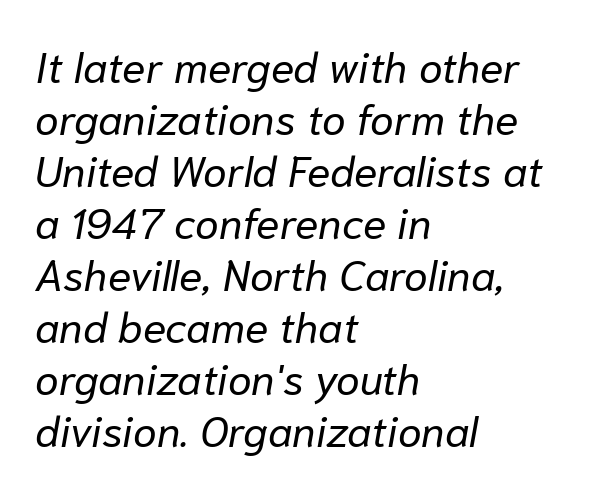
When letters slant like this, we call the style italic. The passage shown is typed in a proportional face where columns would drift. Stroke mass is kept to a normal reading level or below. A typesetter would call this zero additional tracking.
